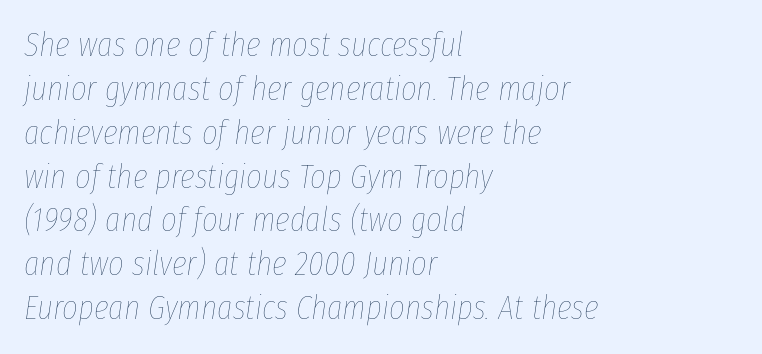
Inter-character spacing is left at the font's built-in metrics. The foot of each line stays bare and open. The lines in this sample share a left origin and differ only in where they stop. Letters have the restrained weight of plain body copy at most. Regarding leading, the lines here are spaced in the standard way. Character widths vary here, with narrow letters taking less room than wide ones.
